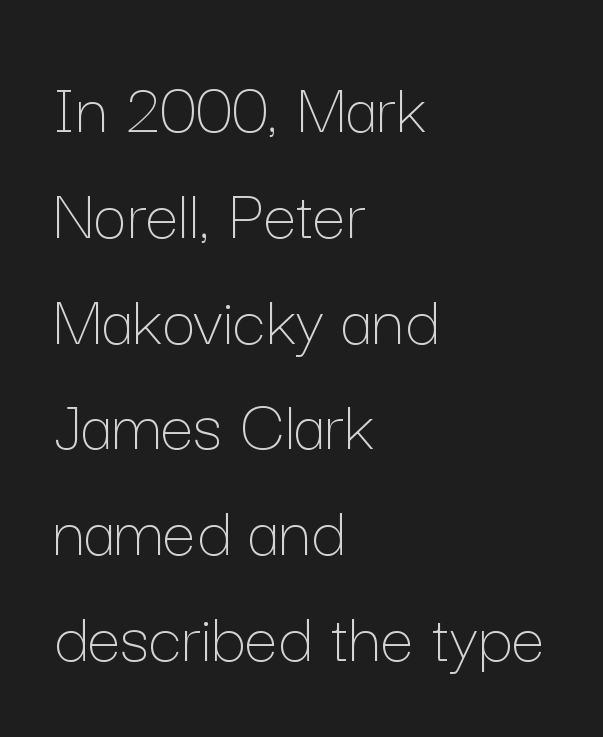
The image shows 74 px thin type, upright; set left-aligned, normal line spacing (1.43x), normal letter spacing, not underlined; low stroke contrast and a medium x-height.
